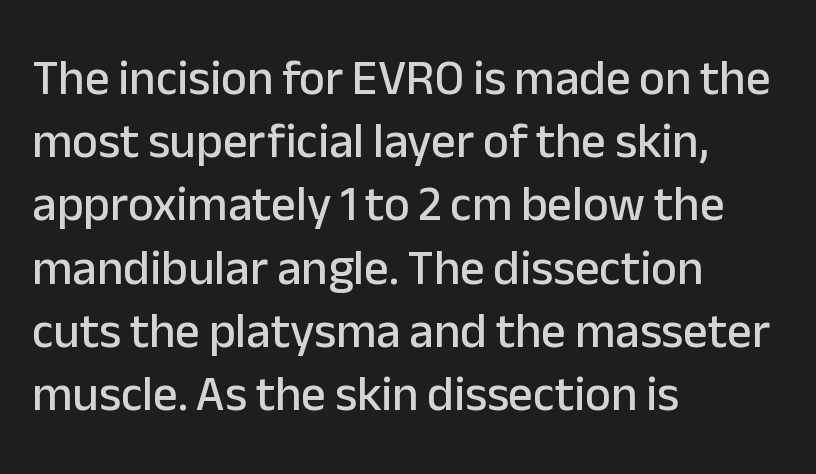
The image shows 49 px sans-serif type, upright; set left-aligned, normal line spacing (1.29x), normal letter spacing, not underlined; low stroke contrast and a medium x-height.
